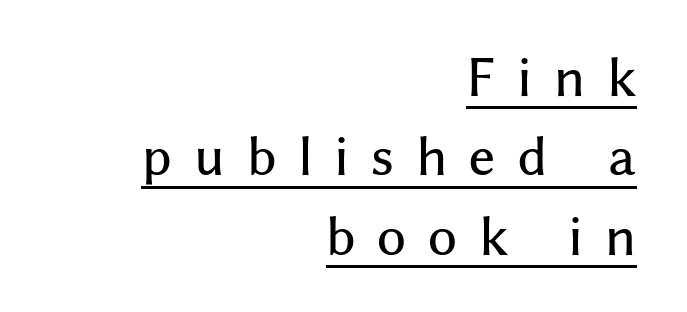
The letters stand straight up with perfectly vertical stems. Honestly, the underline is the first thing you notice here. The passage is arranged like a letterhead date or caption credit — flush right. Is this a fixed-width face? No — the glyphs have proportional, varying widths. Students, observe: this is what conventionally led text looks like. The gaps between neighbouring characters are conspicuously large.
